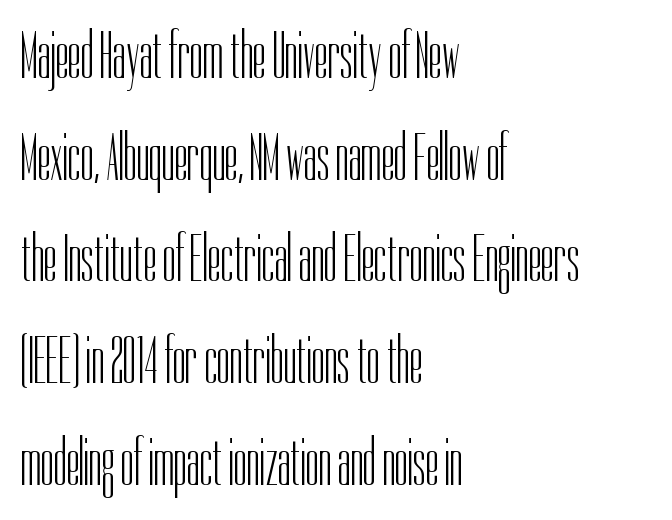
Q: Is the text bold? A: No.
Q: Is the text italic (slanted)? A: No, it is upright.
Q: Is the typeface a serif or a sans-serif typeface? A: Sans-serif.
Q: Is the text underlined? A: No.
Q: How is the paragraph aligned? A: Left-aligned.
Q: Is the spacing between letters normal or unusually wide? A: Normal.
Q: Is the spacing between lines tight, normal or loose? A: Normal.
Q: Width (condensed, normal, or wide)? A: Condensed.
Q: Stroke contrast? A: Low.
Q: x-height? A: Medium.
Q: Monospaced? A: No.
